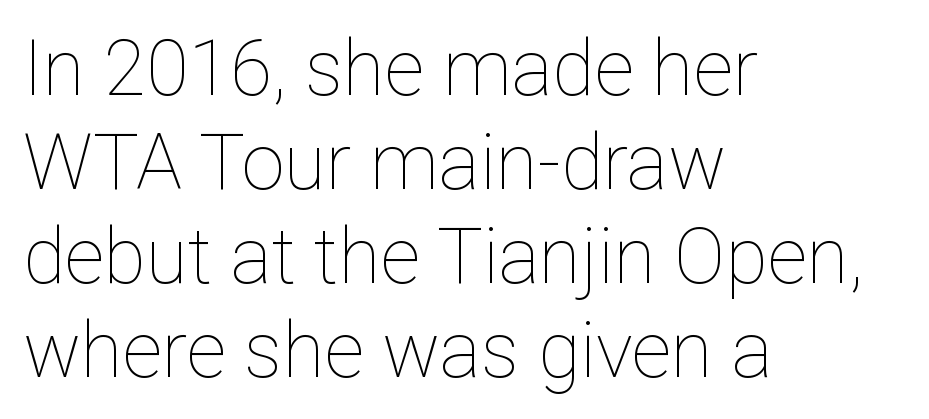
{"italic": "no", "bold": "no", "weight": "thin", "width": "normal", "stroke_contrast": "low", "x_height": "medium", "monospaced": "no", "underline": "no", "align": "left", "line_spacing_ratio": 1.22, "letter_spacing": "normal", "letter_spacing_em": 0.0, "glyph_px": 77}
